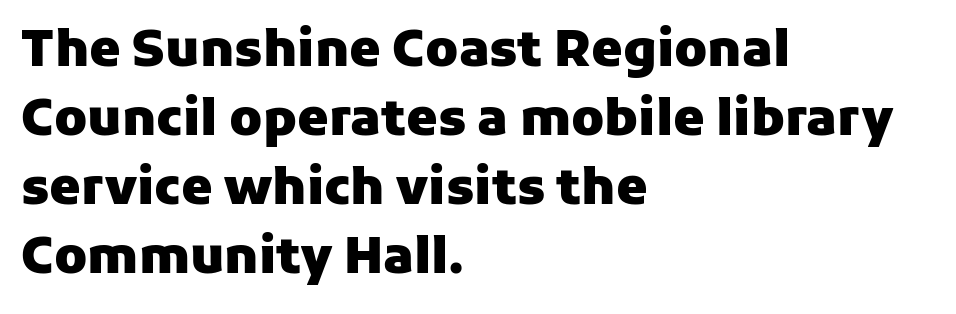
{"serif": "no", "italic": "no", "bold": "yes", "weight": "heavy", "width": "normal", "stroke_contrast": "low", "x_height": "medium", "monospaced": "no", "underline": "no", "align": "left", "line_spacing": "normal", "line_spacing_ratio": 1.38, "letter_spacing": "normal", "letter_spacing_em": 0.0, "glyph_px": 50}
